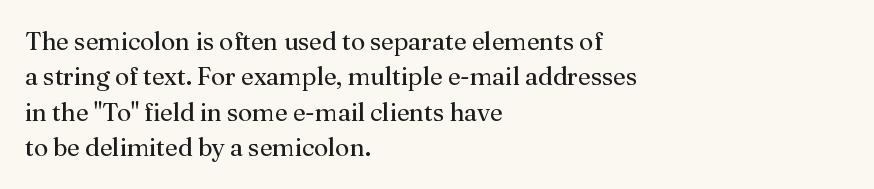
Q: Is the text bold? A: No.
Q: Is the text italic (slanted)? A: No, it is upright.
Q: Is the text underlined? A: No.
Q: How is the paragraph aligned? A: Left-aligned.
Q: Is the spacing between letters normal or unusually wide? A: Normal.
Q: Is the spacing between lines tight, normal or loose? A: Normal.
